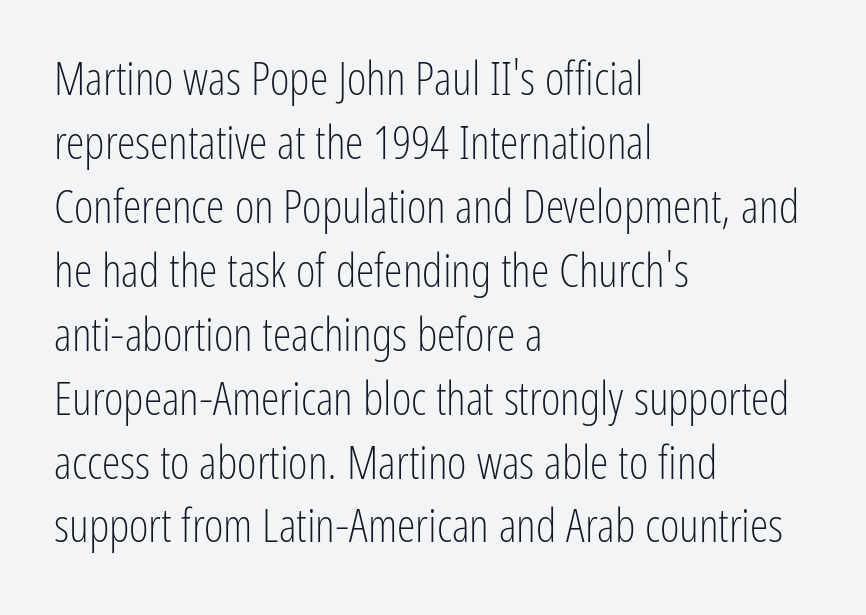
Descender tails drop into unmarked territory. Stroke terminals: plain, sans-serif. The typesetting does not lean heavy: it is not bold. Vertically, the passage feels balanced, rows spaced as you'd expect. Look at the tracking — it's just the regular setting, nothing added. Proportional: the letters do not fall into vertical columns.
